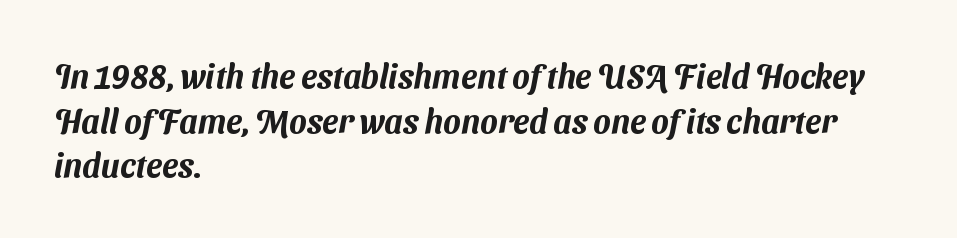
Do the characters align in a grid? No, the font is proportional. Check under the words: just untouched page. Leftover space on each line is placed entirely after the last word. Honestly, the row spacing looks completely unremarkable. Look at the bottom of the vertical strokes: they stop flat, with no serifs. Tracking here is standard; glyphs follow each other at the usual distance.
